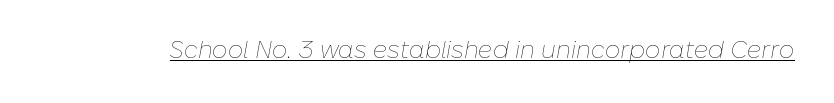
Think standard paragraph weight, or any step lighter than that. Notice how the stems are inclined rather than vertical — that's the hallmark of italics. The letters sit at their default tracking, neither squeezed nor spread. Check the space under the baseline: a stroke is drawn there.
